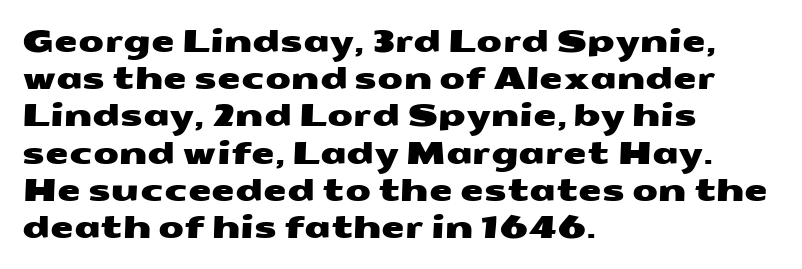
Q: Is the typeface a serif or a sans-serif typeface? A: Sans-serif.
Q: Is the text underlined? A: No.
Q: How is the paragraph aligned? A: Left-aligned.
Q: Is the spacing between letters normal or unusually wide? A: Normal.
Q: Width (condensed, normal, or wide)? A: Wide.
Q: Stroke contrast? A: Medium.
Q: x-height? A: Medium.
Q: Monospaced? A: No.
